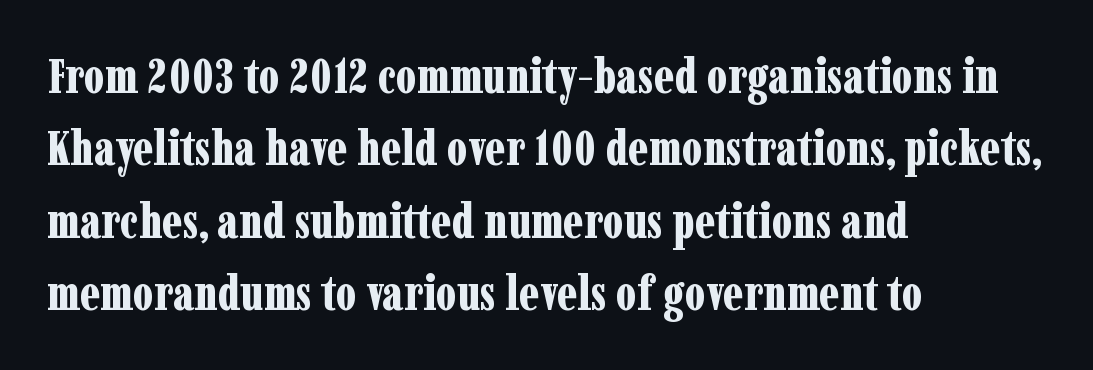
{"serif": "yes", "italic": "no", "bold": "yes", "weight": "bold", "width": "condensed", "stroke_contrast": "low", "x_height": "medium", "monospaced": "no", "underline": "no", "align": "left", "line_spacing": "normal", "line_spacing_ratio": 1.51, "letter_spacing": "normal", "letter_spacing_em": 0.0, "glyph_px": 48}
